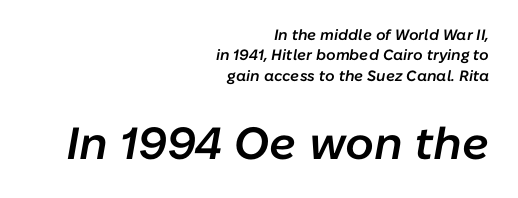
{"italic": "yes", "lean": "right", "slant_degrees": 10, "bold": "semi", "weight": "semibold", "width": "normal", "stroke_contrast": "low", "x_height": "medium", "monospaced": "no", "underline": "no", "align": "right", "line_spacing": "normal", "line_spacing_ratio": 1.36, "letter_spacing": "normal", "letter_spacing_em": 0.0, "larger_block": "second", "size_ratio": 3.0, "glyph_px": 45}
